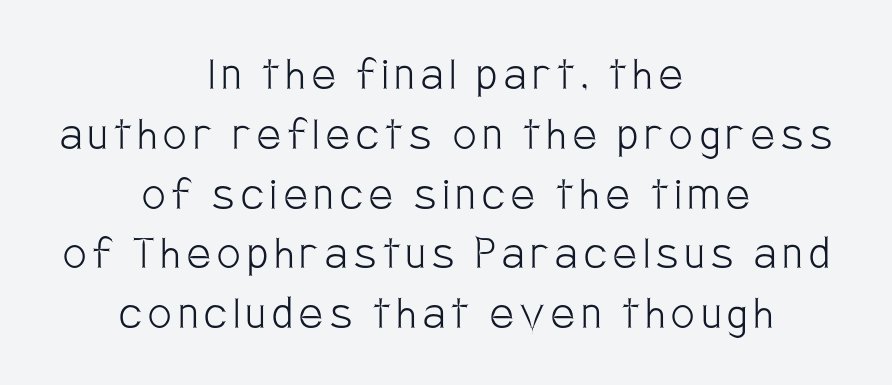
{"serif": "no", "italic": "no", "bold": "no", "weight": "light", "width": "condensed", "stroke_contrast": "low", "x_height": "large", "monospaced": "no", "underline": "no", "align": "center", "line_spacing": "tight", "line_spacing_ratio": 1.15, "glyph_px": 52}
